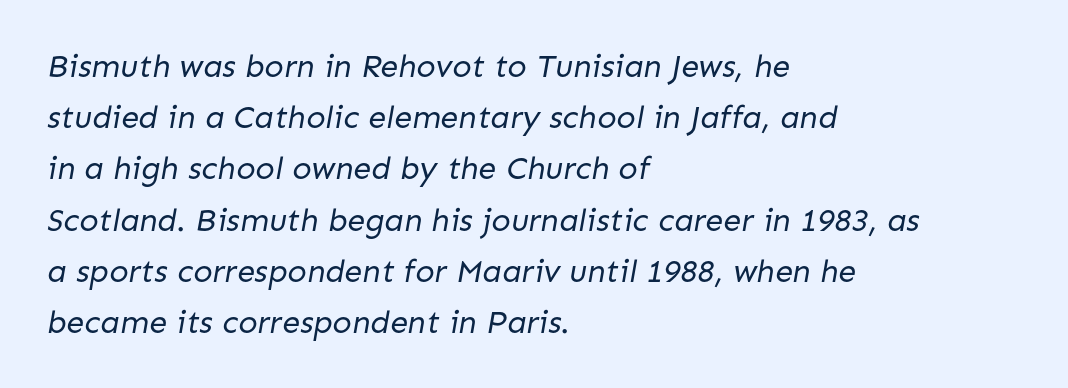
{"serif": "no", "bold": "no", "weight": "regular", "width": "normal", "stroke_contrast": "low", "x_height": "medium", "monospaced": "no", "underline": "no", "align": "left", "line_spacing": "normal", "line_spacing_ratio": 1.6, "letter_spacing": "normal", "letter_spacing_em": 0.0, "glyph_px": 32}
